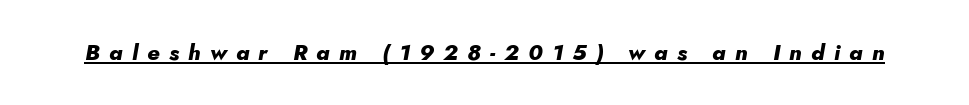
{"italic": "yes", "lean": "right", "slant_degrees": 10, "bold": "yes", "underline": "yes", "letter_spacing": "wide", "letter_spacing_em": 0.42, "glyph_px": 22}
